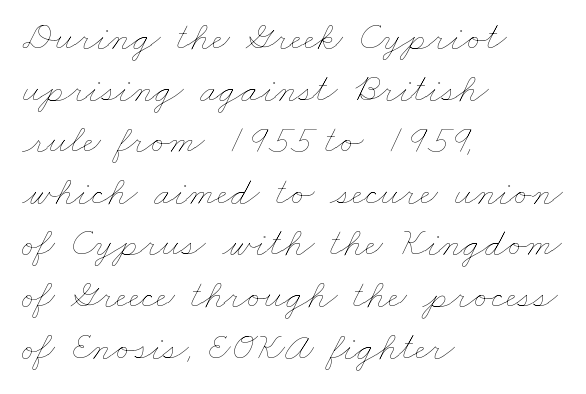
Any mark beneath the type? The region is blank. Character widths vary here, with narrow letters taking less room than wide ones. The face looks like a standard text weight, possibly lighter. The designer left line spacing at the default.
